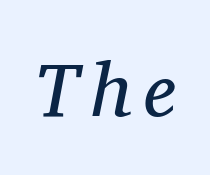
Q: Is the text bold? A: No.
Q: Is the text italic (slanted)? A: Yes, it leans right by about 11 degrees.
Q: Is the typeface a serif or a sans-serif typeface? A: Serif.
Q: Is the text underlined? A: No.
Q: Width (condensed, normal, or wide)? A: Normal.
Q: Stroke contrast? A: Medium.
Q: x-height? A: Medium.
Q: Monospaced? A: No.
